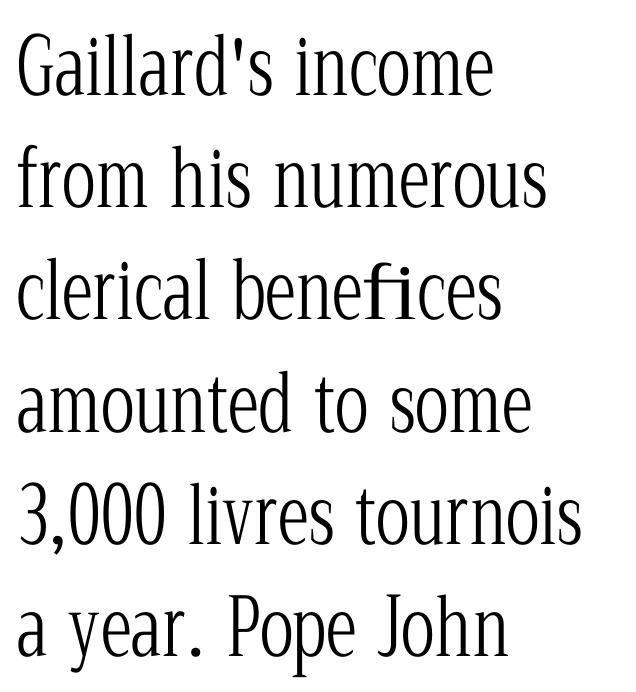
Q: Is the text bold? A: No.
Q: Is the text italic (slanted)? A: No, it is upright.
Q: Is the typeface a serif or a sans-serif typeface? A: Serif.
Q: Is the text underlined? A: No.
Q: How is the paragraph aligned? A: Left-aligned.
Q: Is the spacing between letters normal or unusually wide? A: Normal.
Q: Is the spacing between lines tight, normal or loose? A: Normal.
Q: Width (condensed, normal, or wide)? A: Condensed.
Q: Stroke contrast? A: Low.
Q: x-height? A: Medium.
Q: Monospaced? A: No.
